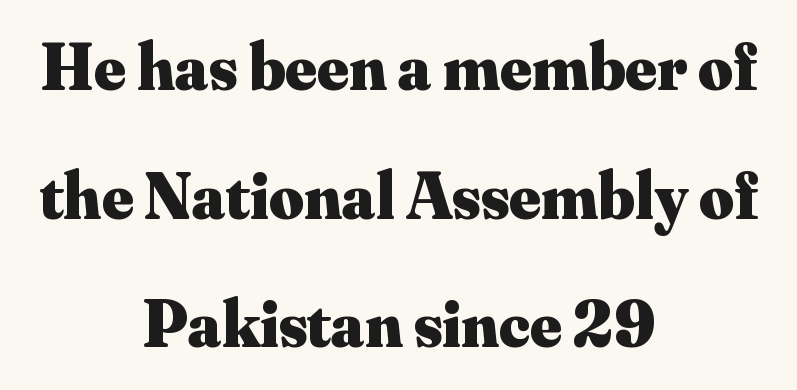
Q: Is the text bold? A: Yes.
Q: Is the text italic (slanted)? A: No, it is upright.
Q: Is the typeface a serif or a sans-serif typeface? A: Serif.
Q: Is the text underlined? A: No.
Q: How is the paragraph aligned? A: Centered.
Q: Is the spacing between letters normal or unusually wide? A: Normal.
Q: Is the spacing between lines tight, normal or loose? A: Loose.
Q: Width (condensed, normal, or wide)? A: Normal.
Q: Stroke contrast? A: Medium.
Q: x-height? A: Small.
Q: Monospaced? A: No.
